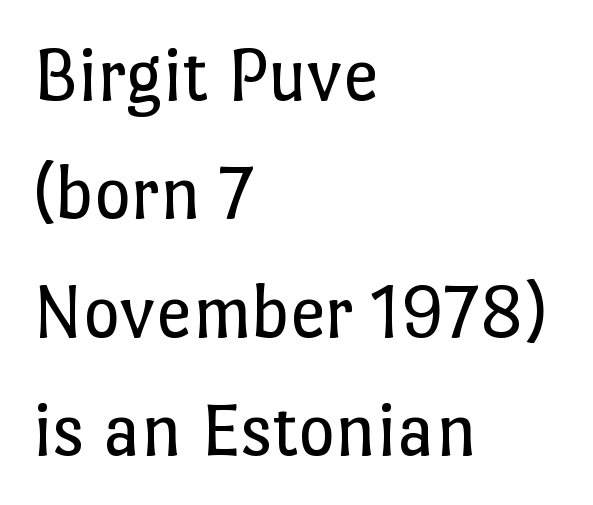
Plain, unruled lines of type. The block of text has a typical density, with ordinary space between rows. Look at the tracking — it's just the regular setting, nothing added. Is this a fixed-width face? No — the glyphs have proportional, varying widths. Layout note: lines flush left. The letters look calm and open, with moderate or lighter stems.
